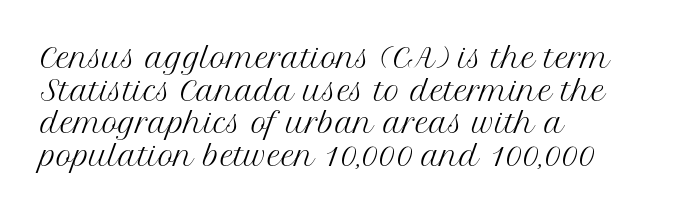
Q: Is the text bold? A: No.
Q: Is the text italic (slanted)? A: Yes.
Q: Is the text underlined? A: No.
Q: How is the paragraph aligned? A: Left-aligned.
Q: Is the spacing between letters normal or unusually wide? A: Normal.
